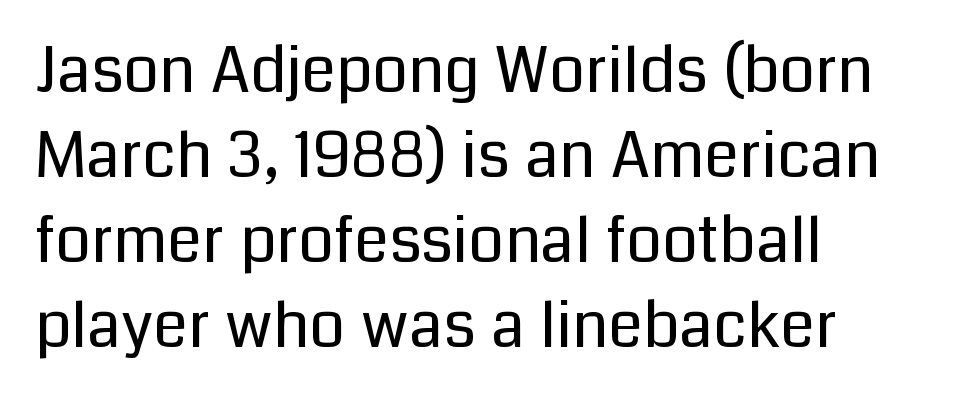
{"serif": "no", "italic": "no", "bold": "no", "weight": "regular", "width": "normal", "stroke_contrast": "low", "x_height": "medium", "monospaced": "no", "underline": "no", "align": "left", "line_spacing": "normal", "line_spacing_ratio": 1.35, "letter_spacing": "normal", "letter_spacing_em": 0.0, "glyph_px": 63}
